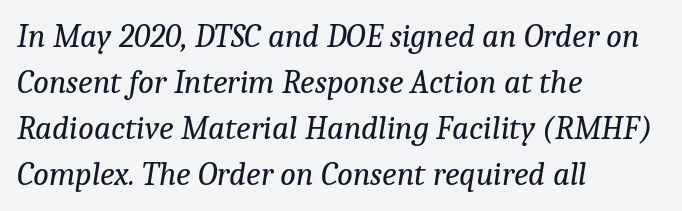
The type family on display is of the serif kind. The passage shown is typed in a proportional face where columns would drift. Each row of text sits above clean, open space. Does the leading feel generous? No, just average. Caption: face not bold, strokes unweighted.
